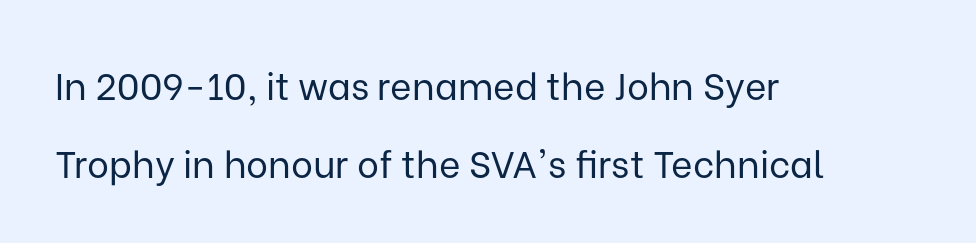
What stands out about the letter spacing? Nothing — it is the standard amount. Summary of vertical rhythm: relaxed, with wide interline spacing. The foot of each line stays bare and open. The font sits on the lighter half of the weight spectrum, regular included.
